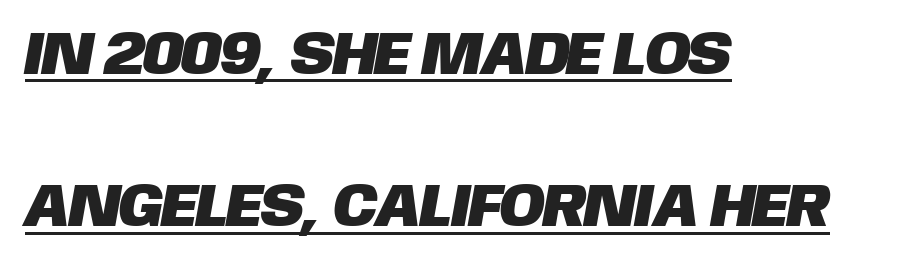
The image shows 61 px sans-serif type; set left-aligned, loose line spacing (2.5x), normal letter spacing, underlined; low stroke contrast and a large x-height.
